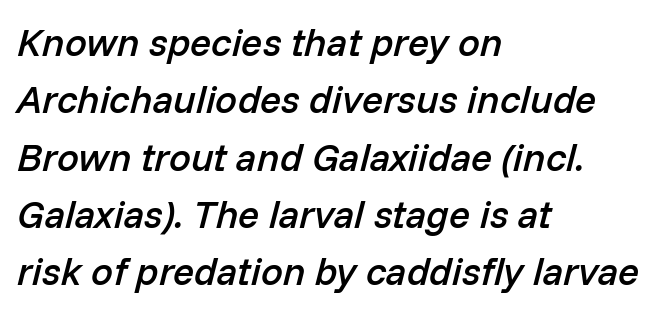
The face used here has a pronounced slope to its letters. Honestly, the letter spacing is just normal — you wouldn't notice it. Looks like regular typesetting: each glyph gets only the width it needs. Emphasis by weight is partial: semibold. The paragraph shown leans on its left margin.
